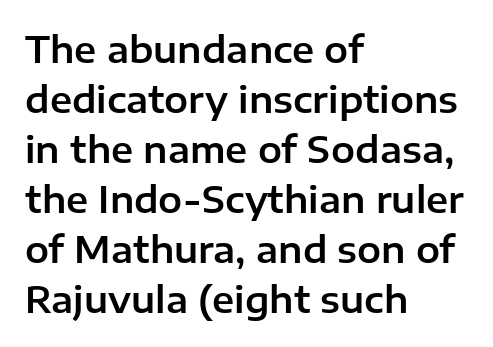
The image shows 36 px sans-serif type, upright; set left-aligned, normal line spacing (1.39x), normal letter spacing, not underlined; low stroke contrast and a medium x-height.
